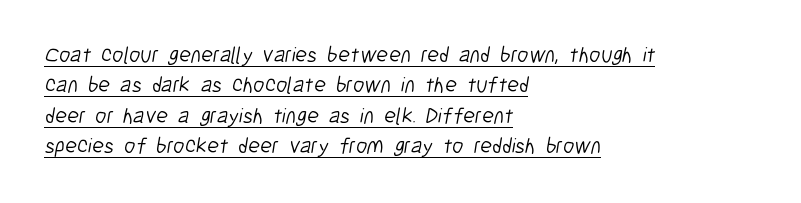
The image shows 22 px text type; set left-aligned, normal line spacing (1.38x), normal letter spacing, underlined.
